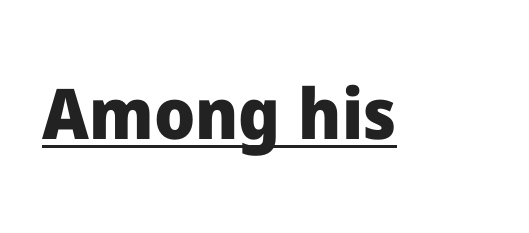
The image shows 70 px heavy sans-serif type, upright; set normal letter spacing, underlined; low stroke contrast and a medium x-height.
